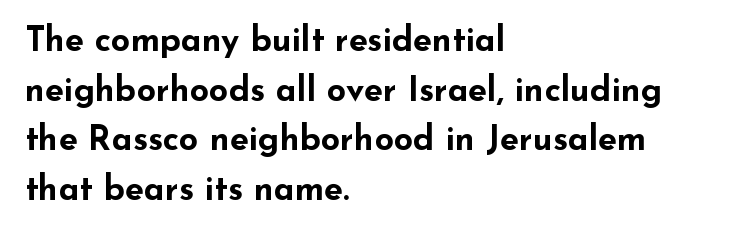
The image shows 34 px bold, wide sans-serif type, upright; set left-aligned, normal line spacing (1.46x), normal letter spacing, not underlined; low stroke contrast and a small x-height.
